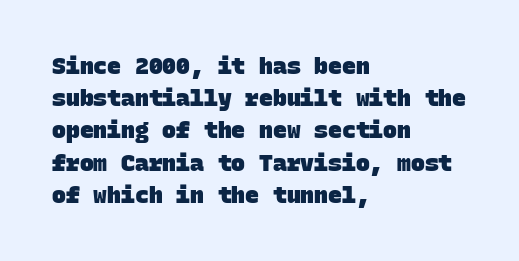
The paragraph shown leans on its left margin. The block of text has a typical density, with ordinary space between rows. Tracking value appears to be zero — textbook default spacing. Nobody drew a line under any word here. The typesetting leans heavy: a genuine bold.
